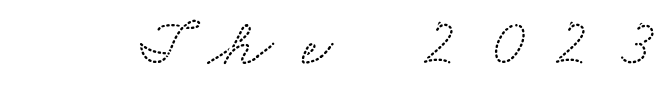
{"serif": "yes", "width": "wide", "stroke_contrast": "low", "x_height": "small", "monospaced": "no", "underline": "no", "letter_spacing": "wide", "letter_spacing_em": 0.43, "glyph_px": 67}
